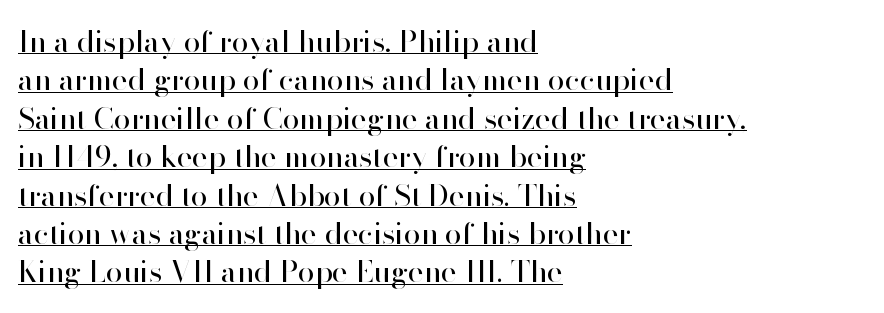
Q: Is the text bold? A: No.
Q: Is the text italic (slanted)? A: No, it is upright.
Q: Is the typeface a serif or a sans-serif typeface? A: Sans-serif.
Q: Is the text underlined? A: Yes.
Q: How is the paragraph aligned? A: Left-aligned.
Q: Is the spacing between letters normal or unusually wide? A: Normal.
Q: Is the spacing between lines tight, normal or loose? A: Normal.
Q: Width (condensed, normal, or wide)? A: Normal.
Q: Stroke contrast? A: High.
Q: x-height? A: Small.
Q: Monospaced? A: No.
